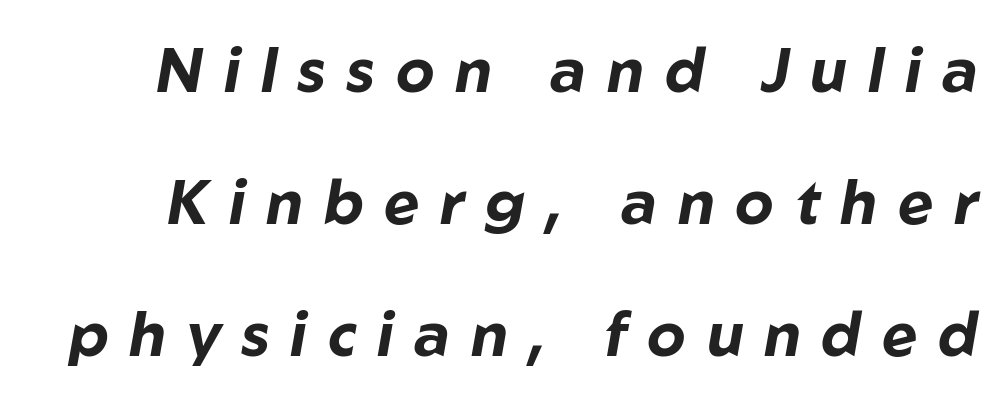
The image shows 61 px bold type, italic (leaning right); set loose line spacing (2.16x), unusually wide letter spacing (+0.34 em), not underlined; low stroke contrast and a medium x-height.
